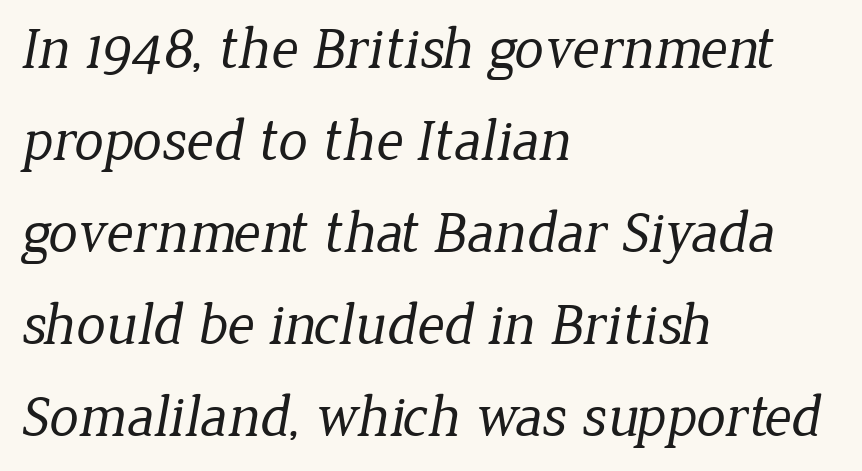
The image shows 59 px regular-weight serif type; set left-aligned, normal line spacing (1.56x), normal letter spacing, not underlined; low stroke contrast and a medium x-height.
